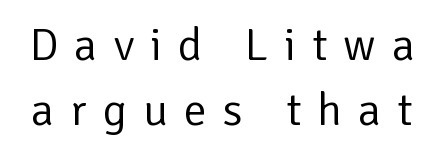
The zone under the glyphs is completely vacant. On a weight scale, this lands at 450 or below. A typesetter would call this proportional, since set widths differ per character. Line spacing here is normal. The typeface chosen for these lines omits serifs.
